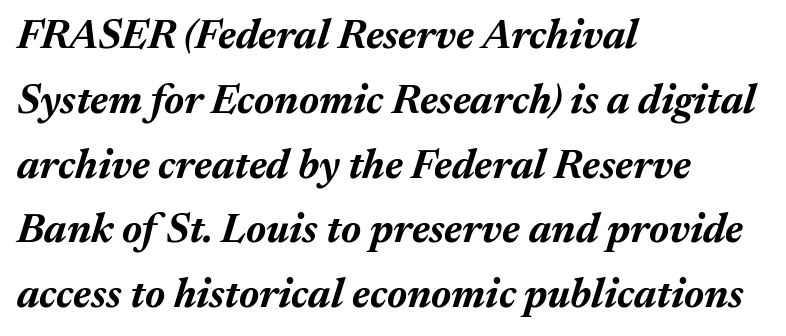
{"italic": "yes", "lean": "right", "slant_degrees": 17, "bold": "yes", "weight": "bold", "width": "normal", "stroke_contrast": "medium", "x_height": "medium", "monospaced": "no", "underline": "no", "align": "left", "line_spacing": "normal", "line_spacing_ratio": 1.58, "letter_spacing": "normal", "letter_spacing_em": 0.0, "glyph_px": 41}
